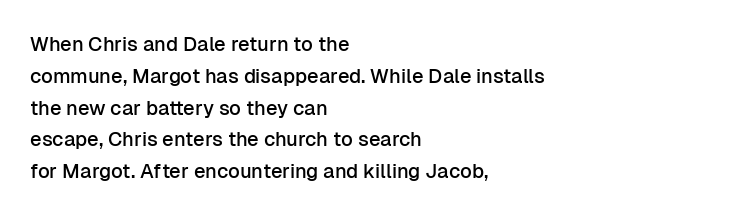
Q: Is the text italic (slanted)? A: No, it is upright.
Q: Is the text underlined? A: No.
Q: How is the paragraph aligned? A: Left-aligned.
Q: Is the spacing between letters normal or unusually wide? A: Normal.
Q: Is the spacing between lines tight, normal or loose? A: Normal.
